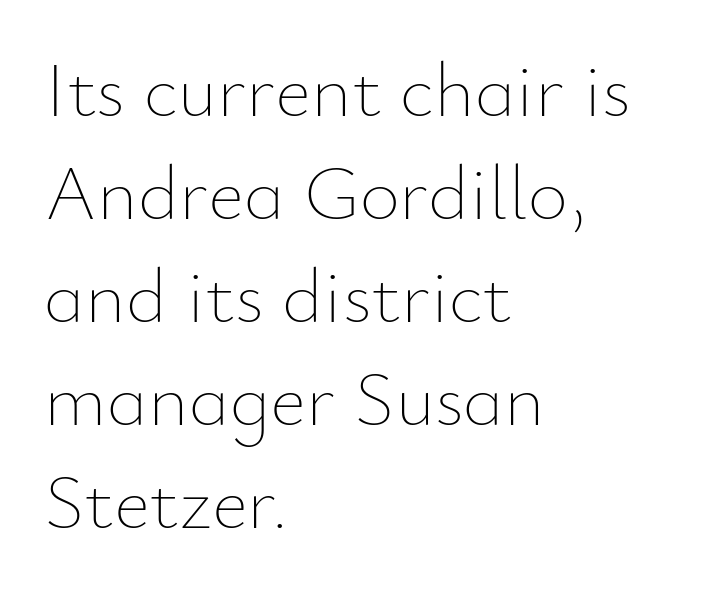
No extra tracking has been applied to these lines. Each line starts at the same left margin while the right side varies. The designer left line spacing at the default. The lettering holds an erect, upright posture throughout. Weight: not bold — regular or lighter.
